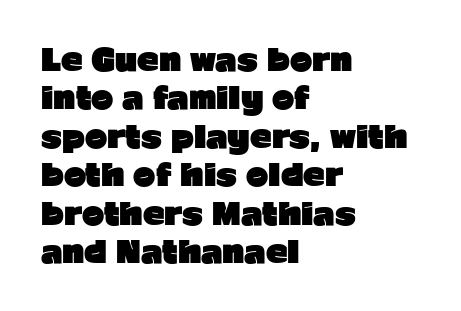
Nope, no serifs anywhere on these letters. Line spacing here is normal. These lines are set flush left with a ragged right edge. Stroke thickness is high; the sample reads as a true bold. Has an underline been added? It has not.
